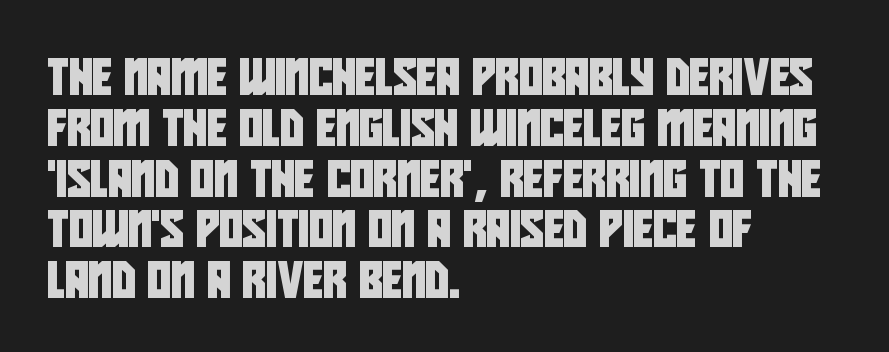
Q: Is the typeface a serif or a sans-serif typeface? A: Sans-serif.
Q: Is the text underlined? A: No.
Q: How is the paragraph aligned? A: Left-aligned.
Q: Is the spacing between letters normal or unusually wide? A: Normal.
Q: Is the spacing between lines tight, normal or loose? A: Normal.
Q: Width (condensed, normal, or wide)? A: Condensed.
Q: Stroke contrast? A: Low.
Q: x-height? A: Large.
Q: Monospaced? A: No.
